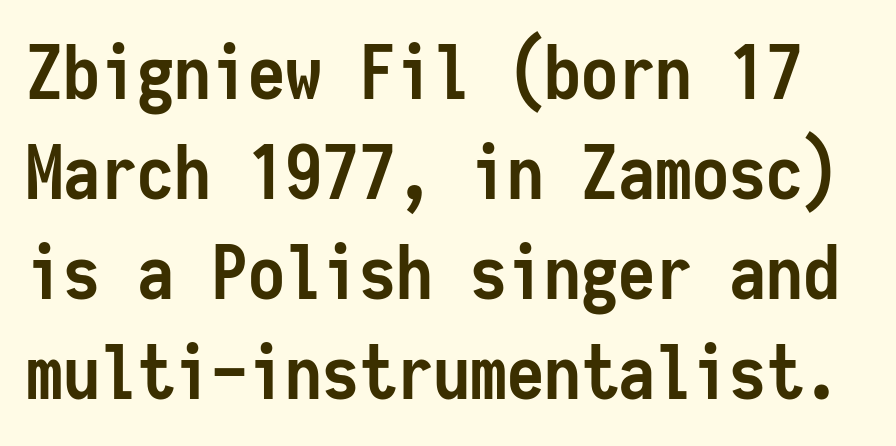
Between one letter and the next there's only the usual sliver of space. Fixed-width glyphs throughout — classic coding-font behaviour. Regular leading. Strong, thick strokes mark this as bold type.
